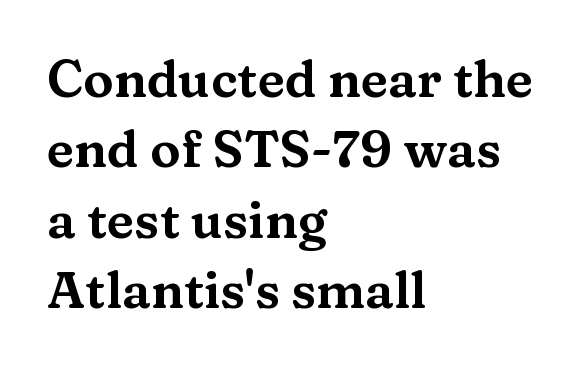
The image shows 51 px wide serif type, upright; set left-aligned, normal line spacing (1.38x), normal letter spacing, not underlined; medium stroke contrast and a medium x-height.
